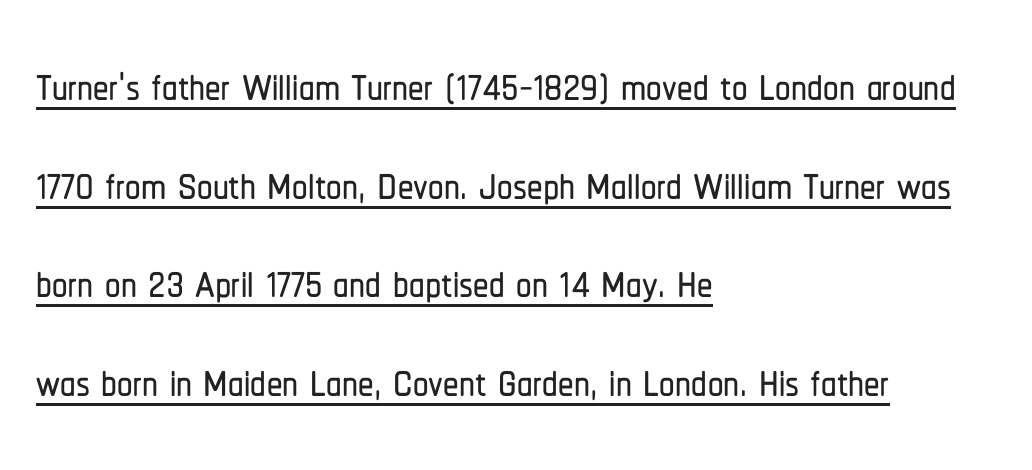
Q: Is the text italic (slanted)? A: No, it is upright.
Q: Is the typeface a serif or a sans-serif typeface? A: Sans-serif.
Q: Is the text underlined? A: Yes.
Q: How is the paragraph aligned? A: Left-aligned.
Q: Is the spacing between letters normal or unusually wide? A: Normal.
Q: Is the spacing between lines tight, normal or loose? A: Normal.
Q: Width (condensed, normal, or wide)? A: Condensed.
Q: Stroke contrast? A: Low.
Q: x-height? A: Medium.
Q: Monospaced? A: No.
